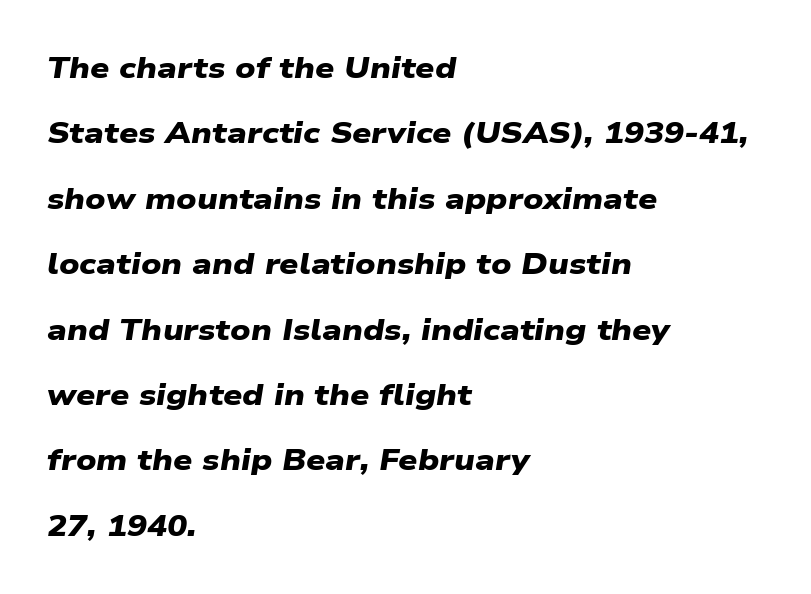
{"serif": "no", "bold": "yes", "weight": "heavy", "width": "wide", "stroke_contrast": "low", "x_height": "medium", "monospaced": "no", "underline": "no", "align": "left", "line_spacing": "loose", "line_spacing_ratio": 2.18, "letter_spacing": "normal", "letter_spacing_em": 0.0, "glyph_px": 30}
